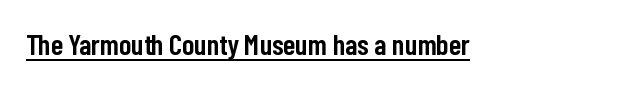
{"serif": "no", "italic": "no", "bold": "semi", "weight": "semibold", "width": "condensed", "stroke_contrast": "low", "x_height": "medium", "monospaced": "no", "underline": "yes", "letter_spacing": "normal", "letter_spacing_em": 0.0, "glyph_px": 29}
